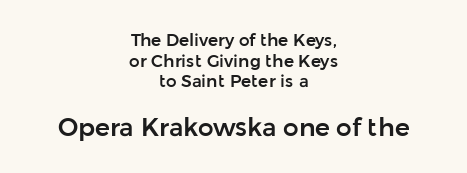
{"italic": "no", "underline": "no", "align": "center", "line_spacing_ratio": 1.22, "letter_spacing": "normal", "letter_spacing_em": 0.0, "larger_block": "second", "size_ratio": 1.47, "glyph_px": 25}
